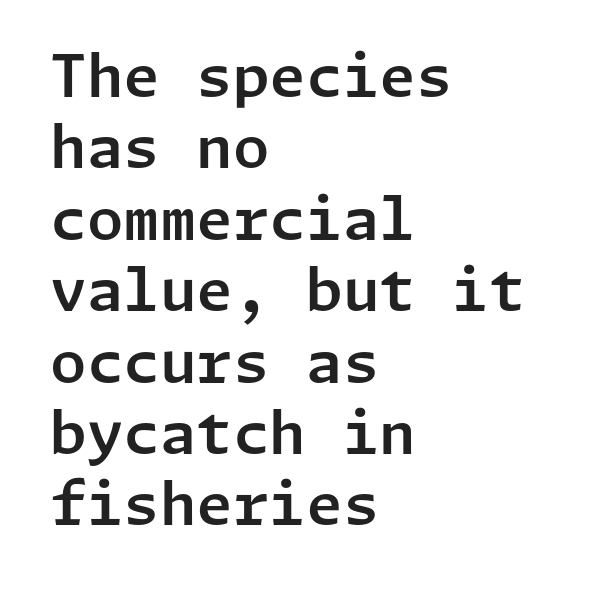
{"serif": "no", "italic": "no", "width": "normal", "stroke_contrast": "low", "x_height": "medium", "underline": "no", "align": "left", "line_spacing_ratio": 1.21, "letter_spacing": "normal", "letter_spacing_em": 0.0, "glyph_px": 59}
